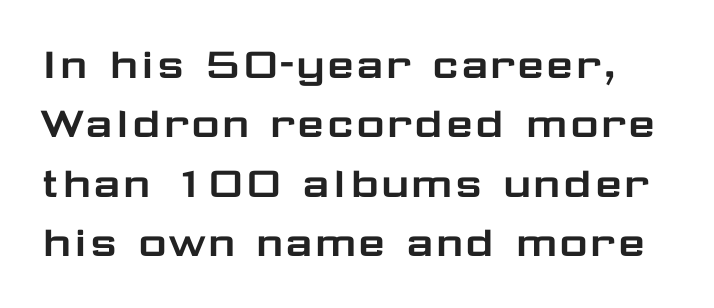
Q: Is the text italic (slanted)? A: No, it is upright.
Q: Is the typeface a serif or a sans-serif typeface? A: Sans-serif.
Q: Is the text underlined? A: No.
Q: Is the spacing between letters normal or unusually wide? A: Normal.
Q: Width (condensed, normal, or wide)? A: Wide.
Q: Stroke contrast? A: Low.
Q: x-height? A: Medium.
Q: Monospaced? A: No.
